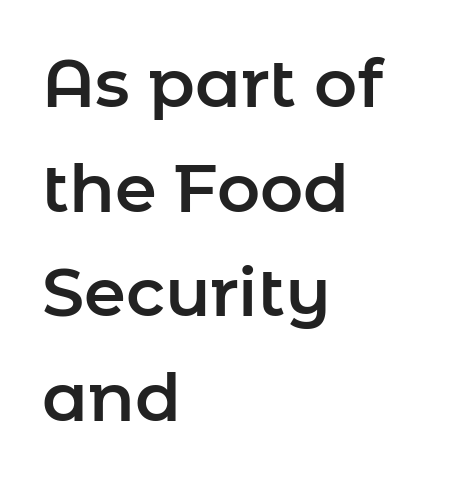
Compared with typical body copy, the letter spacing here is the same. Posture: straight, roman, zero tilt. The block of text has a typical density, with ordinary space between rows. Rule under the text: the space is simply empty. Does the type have serifs? No, each stem ends abruptly. Left-aligned paragraph, ragged on the right.
